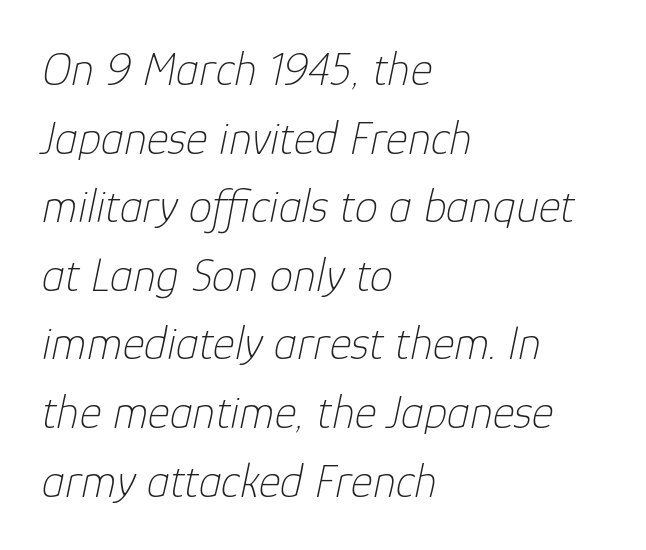
The image shows 47 px thin type, italic (leaning right); set left-aligned, normal line spacing (1.46x), normal letter spacing, not underlined; low stroke contrast and a medium x-height.
